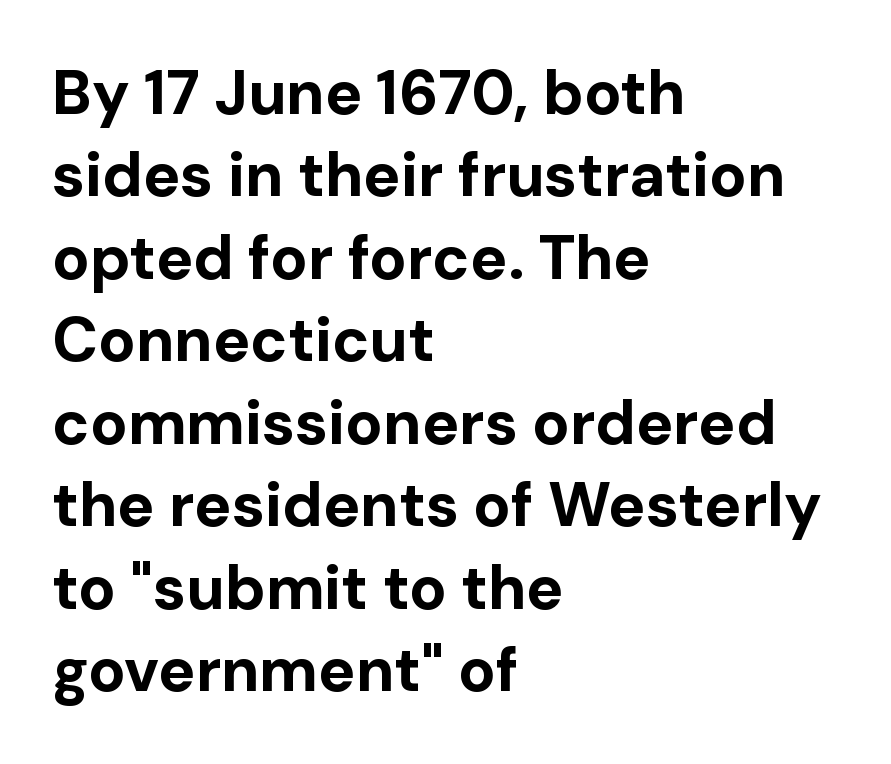
{"serif": "no", "italic": "no", "bold": "yes", "weight": "bold", "width": "normal", "stroke_contrast": "low", "x_height": "medium", "monospaced": "no", "underline": "no", "align": "left", "line_spacing": "normal", "line_spacing_ratio": 1.33, "letter_spacing": "normal", "letter_spacing_em": 0.0, "glyph_px": 62}
